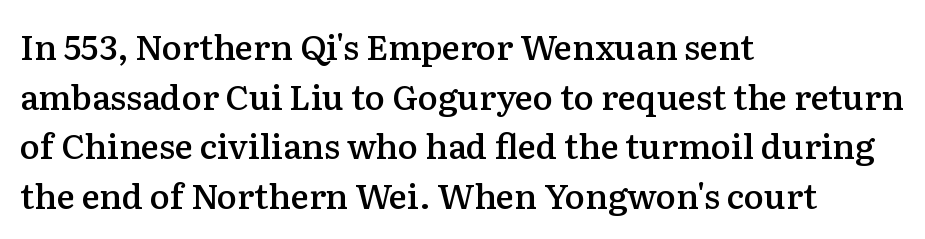
The glyphs in this specimen are seriffed. One-word summary of the alignment: left. The passage shown stacks its lines at a standard gap. A typesetter would call this proportional, since set widths differ per character. Standard letterfit; no display-style spreading of the glyphs.
